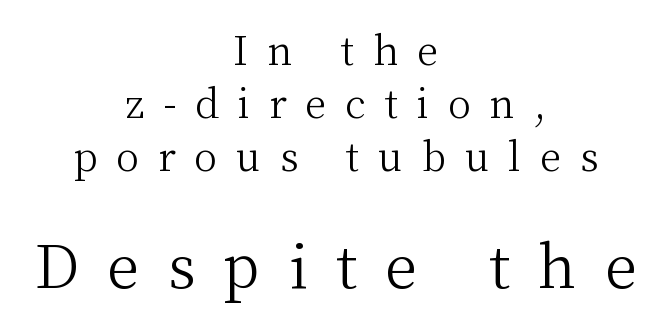
Q: Is the text bold? A: No.
Q: Is the text italic (slanted)? A: No, it is upright.
Q: Is the typeface a serif or a sans-serif typeface? A: Serif.
Q: Is the text underlined? A: No.
Q: How is the paragraph aligned? A: Centered.
Q: Is the spacing between letters normal or unusually wide? A: Unusually wide.
Q: Is the spacing between lines tight, normal or loose? A: Normal.
Q: Which block of text is set in a larger size, the first (top) or the second (bottom)? A: The second (bottom) one.
Q: Width (condensed, normal, or wide)? A: Normal.
Q: Stroke contrast? A: Medium.
Q: x-height? A: Medium.
Q: Monospaced? A: No.
